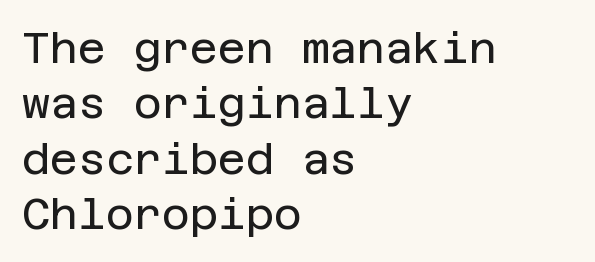
The image shows 43 px regular-weight sans-serif type, upright; set left-aligned, normal line spacing (1.29x), normal letter spacing, not underlined; low stroke contrast and a large x-height.
